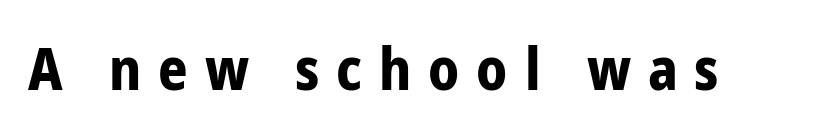
{"serif": "no", "italic": "no", "bold": "yes", "weight": "bold", "width": "condensed", "stroke_contrast": "low", "x_height": "medium", "monospaced": "no", "underline": "no", "letter_spacing": "wide", "letter_spacing_em": 0.29, "glyph_px": 58}
